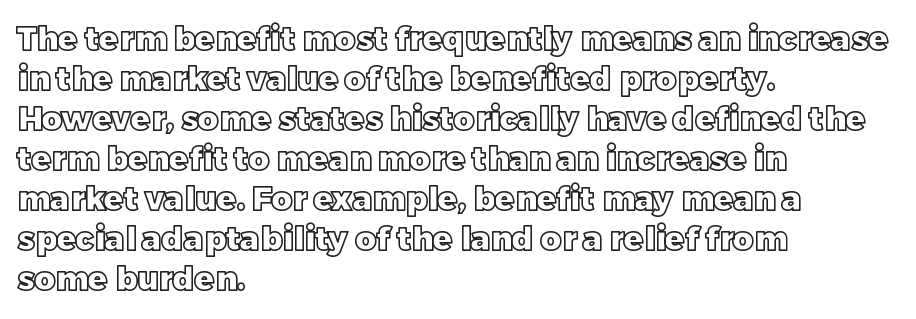
Type without underlining. Characters remain perfectly vertical along every line. Each new line begins a customary step beneath the previous one. In CSS terms this would be text-align: left. You could not count columns in this text — the font is proportionally spaced.
